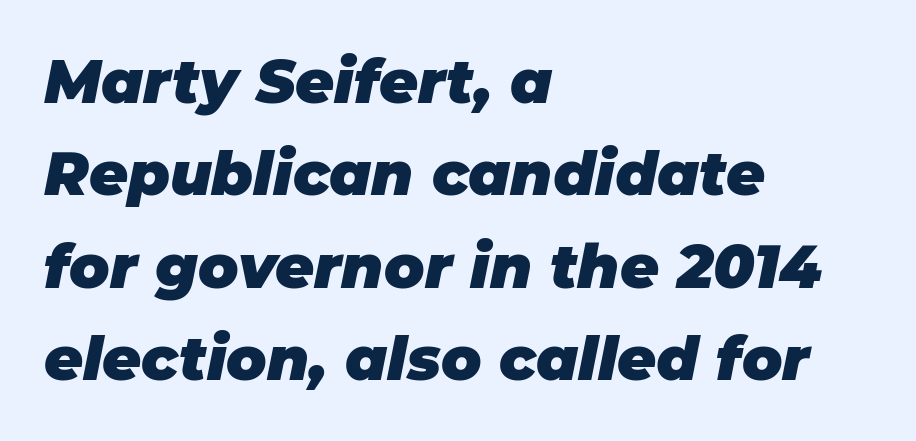
Q: Is the text bold? A: Yes.
Q: Is the text italic (slanted)? A: Yes, it leans right by about 11 degrees.
Q: Is the text underlined? A: No.
Q: How is the paragraph aligned? A: Left-aligned.
Q: Is the spacing between letters normal or unusually wide? A: Normal.
Q: Is the spacing between lines tight, normal or loose? A: Normal.
Q: Width (condensed, normal, or wide)? A: Normal.
Q: Stroke contrast? A: Low.
Q: x-height? A: Large.
Q: Monospaced? A: No.
